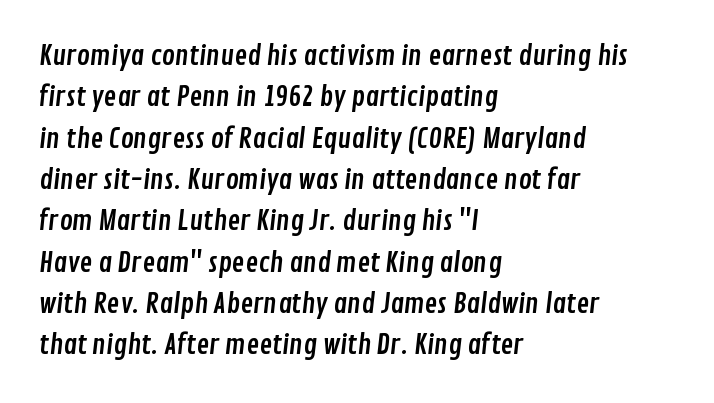
{"underline": "no", "align": "left", "line_spacing": "normal", "line_spacing_ratio": 1.53, "letter_spacing": "normal", "letter_spacing_em": 0.0, "glyph_px": 27}
